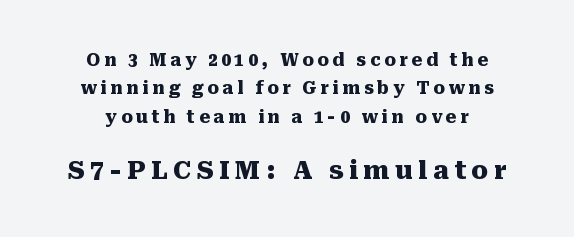
Q: Is the text bold? A: Yes.
Q: Is the text italic (slanted)? A: No, it is upright.
Q: Is the text underlined? A: No.
Q: How is the paragraph aligned? A: Centered.
Q: Is the spacing between letters normal or unusually wide? A: Unusually wide.
Q: Is the spacing between lines tight, normal or loose? A: Normal.
Q: Which block of text is set in a larger size, the first (top) or the second (bottom)? A: The second (bottom) one.
